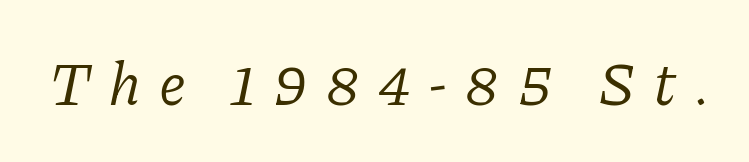
Q: Is the text bold? A: No.
Q: Is the text italic (slanted)? A: Yes, it leans right by about 11 degrees.
Q: Is the typeface a serif or a sans-serif typeface? A: Serif.
Q: Is the text underlined? A: No.
Q: Is the spacing between letters normal or unusually wide? A: Unusually wide.
Q: Width (condensed, normal, or wide)? A: Normal.
Q: Stroke contrast? A: Low.
Q: x-height? A: Medium.
Q: Monospaced? A: No.
